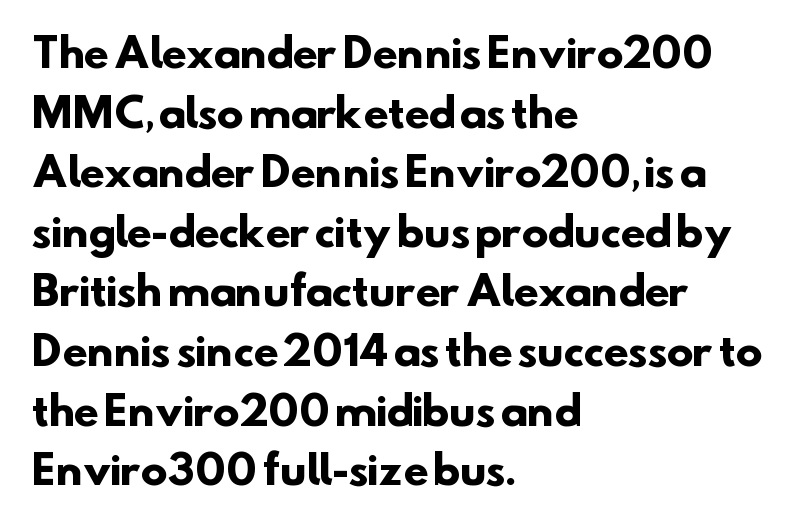
The typesetter chose a ragged-right arrangement here. Rule under the text: the space is simply empty. The letters are bold, with thick, heavy strokes. Varying glyph widths throughout — classic text-font behaviour. Classification — sans serif. The line-height multiplier appears to be the usual default.
